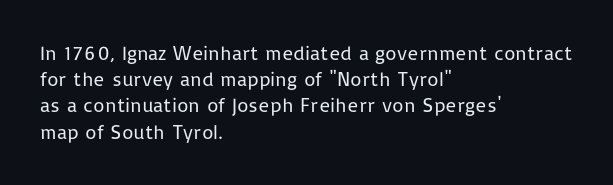
{"italic": "no", "bold": "no", "underline": "no", "align": "left", "line_spacing": "normal", "line_spacing_ratio": 1.31, "letter_spacing": "normal", "letter_spacing_em": 0.0, "glyph_px": 20}
